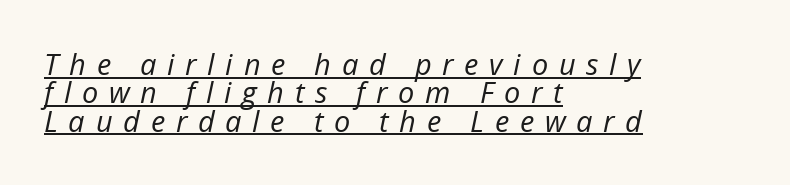
The image shows 29 px regular-weight type, italic (leaning right); set left-aligned, tight line spacing (0.98x), unusually wide letter spacing (+0.37 em), underlined; low stroke contrast and a medium x-height.
